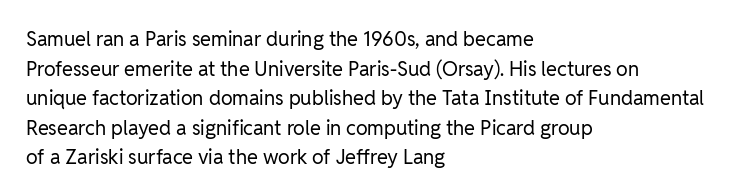
Compared with a typical body face, this is equally light or lighter still. The line texture is even and compact thanks to regular tracking. The space directly below the letters is spotless. Nope, not italic — everything's standing straight.
